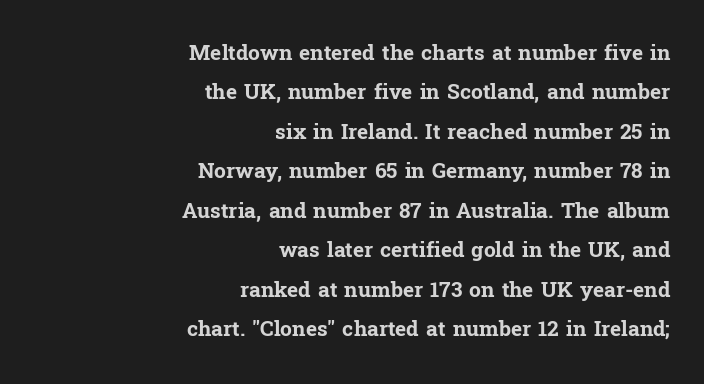
{"italic": "no", "bold": "yes", "underline": "no", "align": "right", "line_spacing_ratio": 1.88, "letter_spacing": "normal", "letter_spacing_em": 0.0, "glyph_px": 21}
